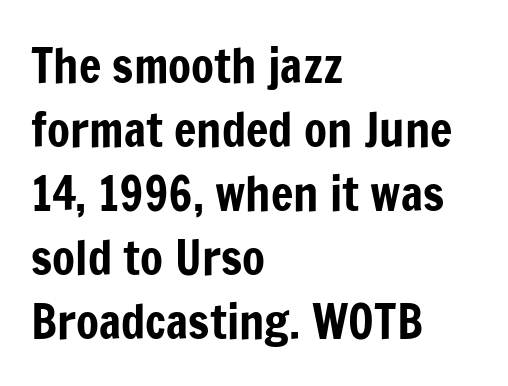
The image shows 47 px condensed sans-serif type, upright; set left-aligned, normal line spacing (1.36x), normal letter spacing, not underlined; low stroke contrast and a medium x-height.
